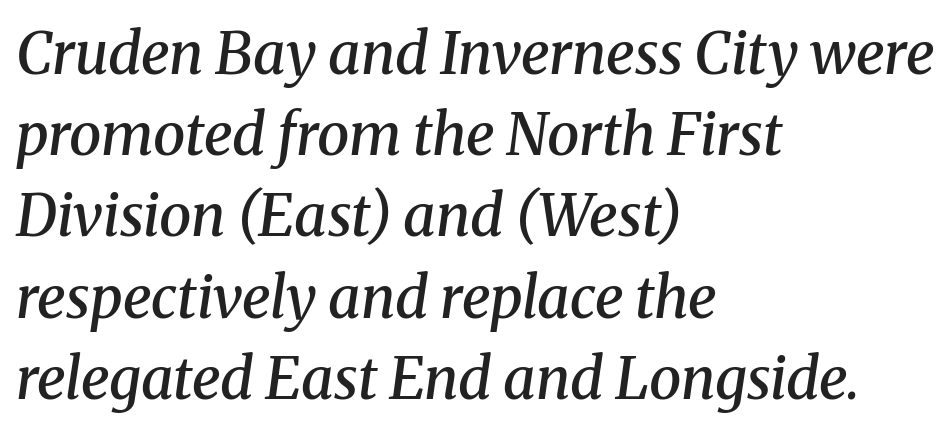
Q: Is the text bold? A: Semi-bold.
Q: Is the text italic (slanted)? A: Yes, it leans right by about 8 degrees.
Q: Is the typeface a serif or a sans-serif typeface? A: Serif.
Q: Is the text underlined? A: No.
Q: How is the paragraph aligned? A: Left-aligned.
Q: Is the spacing between letters normal or unusually wide? A: Normal.
Q: Is the spacing between lines tight, normal or loose? A: Normal.
Q: Width (condensed, normal, or wide)? A: Normal.
Q: Stroke contrast? A: Medium.
Q: x-height? A: Medium.
Q: Monospaced? A: No.
